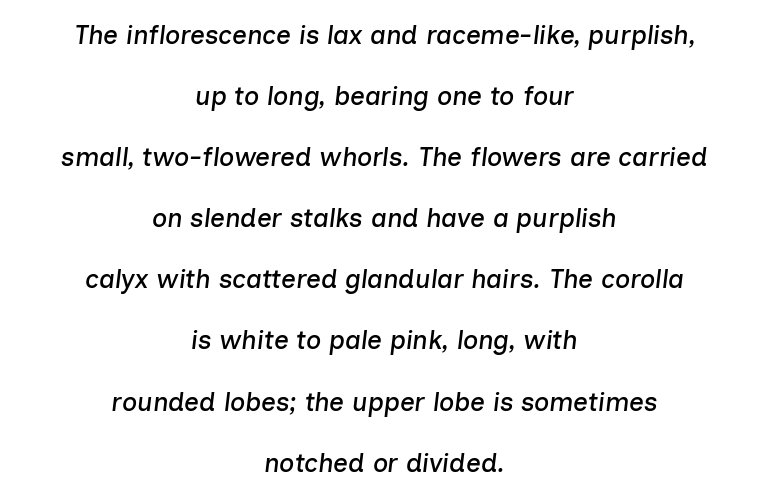
The image shows 26 px text type, italic (leaning right); set centered, loose line spacing (2.35x), normal letter spacing, not underlined.
